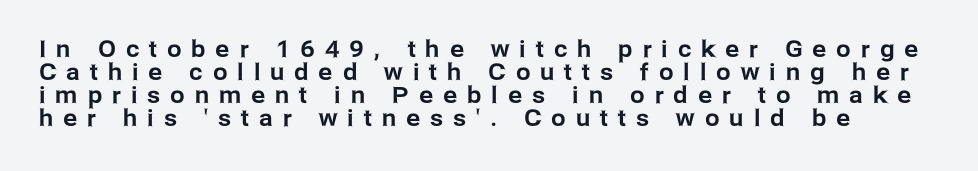
Q: Is the text italic (slanted)? A: No, it is upright.
Q: Is the text underlined? A: No.
Q: Is the spacing between letters normal or unusually wide? A: Unusually wide.
Q: Is the spacing between lines tight, normal or loose? A: Tight.
